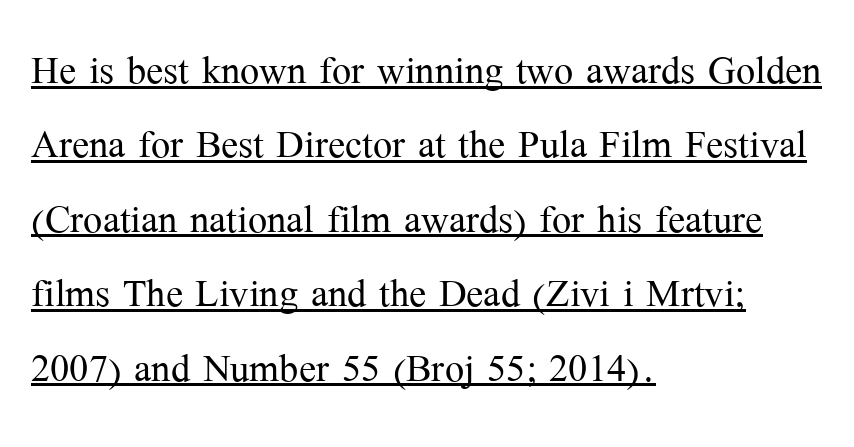
No extra ink here — the face is not bold. Style check: upright. Looks like regular typesetting: each glyph gets only the width it needs. If you measured baseline to baseline, you'd find a middling distance. The lines are quadded left. Observe the ordinary spacing: letters are neighbours, not strangers.
